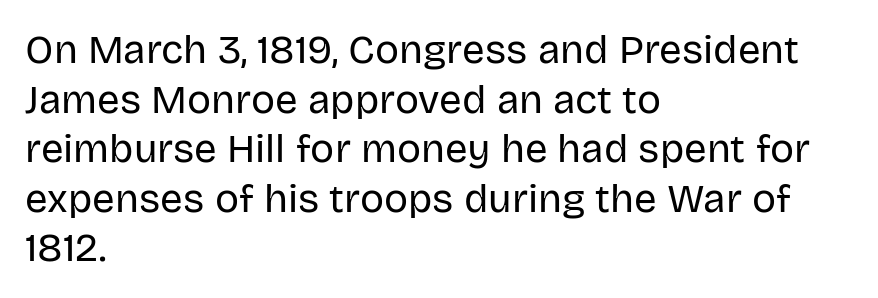
Q: Is the text bold? A: No.
Q: Is the text italic (slanted)? A: No, it is upright.
Q: Is the typeface a serif or a sans-serif typeface? A: Sans-serif.
Q: Is the text underlined? A: No.
Q: How is the paragraph aligned? A: Left-aligned.
Q: Is the spacing between letters normal or unusually wide? A: Normal.
Q: Width (condensed, normal, or wide)? A: Normal.
Q: Stroke contrast? A: Low.
Q: x-height? A: Large.
Q: Monospaced? A: No.
